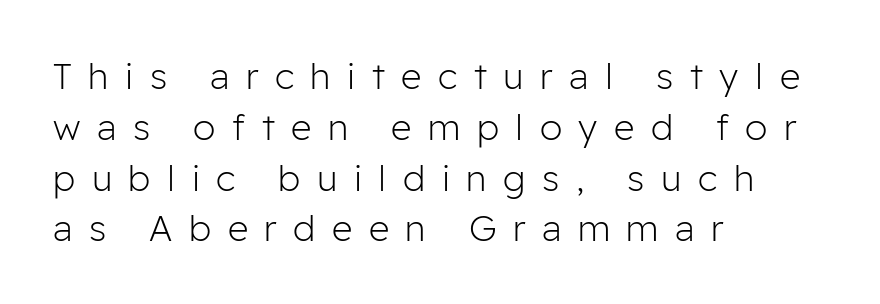
The image shows 36 px light sans-serif type, upright; set left-aligned, normal line spacing (1.41x), unusually wide letter spacing (+0.46 em), not underlined; low stroke contrast and a medium x-height.
